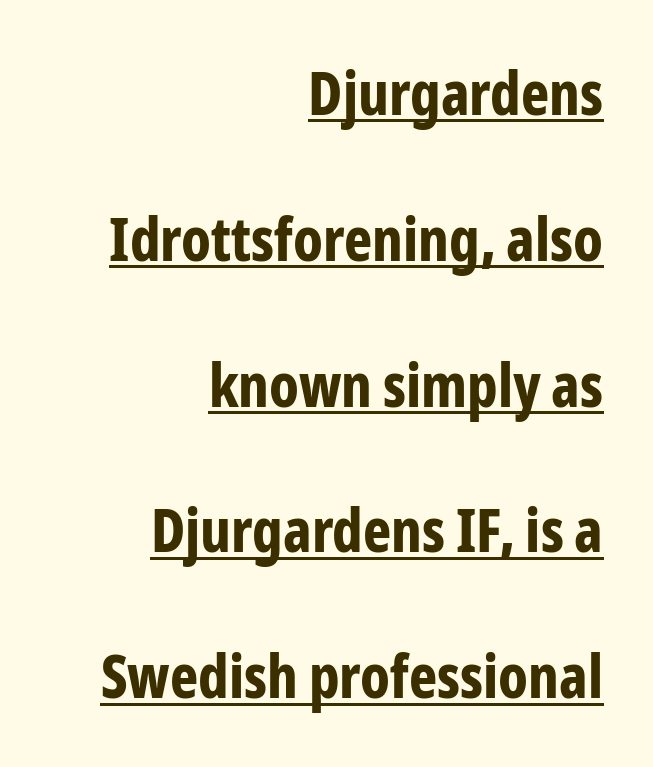
Spacing between characters is what you'd get straight out of the box. Loosely led — the rows are spread out. Every character sits straight up, as roman type does. Nothing sits at the stroke ends, so this counts as sans-serif. Varying glyph widths throughout — classic text-font behaviour. The passage is arranged like a letterhead date or caption credit — flush right.
